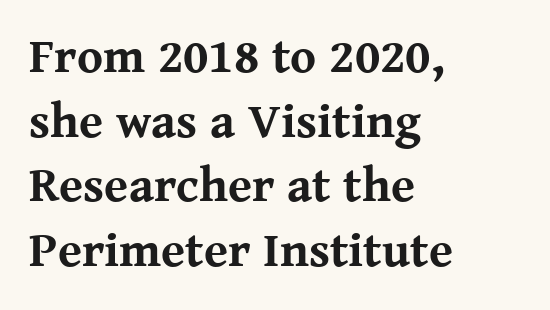
The paragraph has a hard left edge and a soft right edge. Observe the serifs anchoring each vertical stroke in this sample. Summary of vertical rhythm: regular, with standard interline spacing. Descenders are the only things crossing below the line. Looks like regular typesetting: each glyph gets only the width it needs. Emphasis by weight is at full strength: bold.
